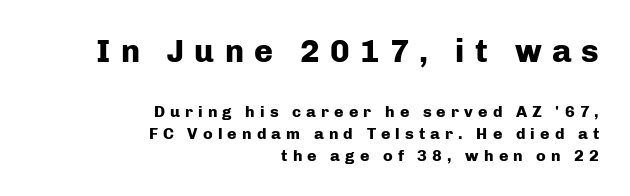
Letterform terminals end flat and unadorned throughout the passage. Is this a fixed-width face? No — the glyphs have proportional, varying widths. The space directly below the letters is spotless. Between one letter and the next there's a generous, obvious gap. Students, observe: this is what conventionally led text looks like. Typographic density is high because the face is bold.
